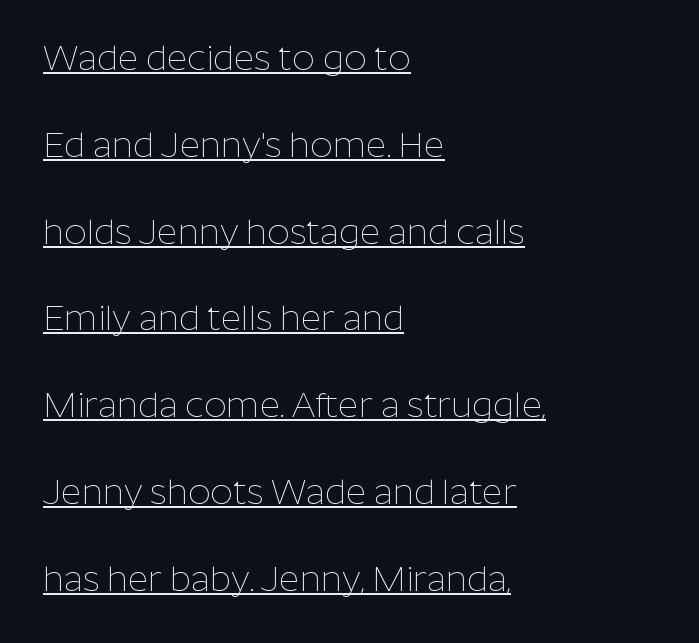
{"serif": "no", "italic": "no", "bold": "no", "weight": "thin", "width": "normal", "stroke_contrast": "low", "x_height": "medium", "monospaced": "no", "underline": "yes", "align": "left", "line_spacing": "loose", "line_spacing_ratio": 2.48, "letter_spacing": "normal", "letter_spacing_em": 0.0, "glyph_px": 35}
